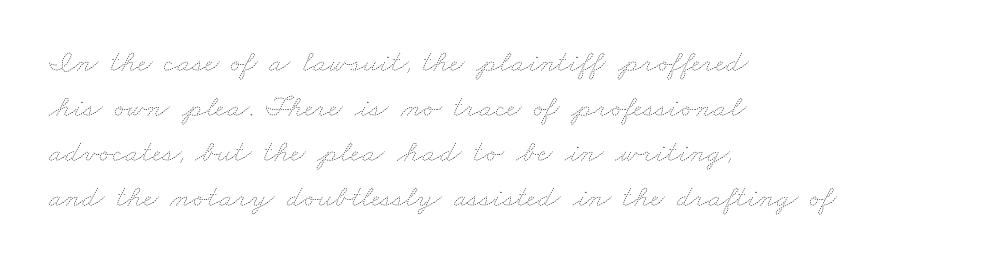
The image shows 31 px thin, wide type; set left-aligned, normal line spacing (1.45x), normal letter spacing, not underlined; low stroke contrast and a small x-height.
